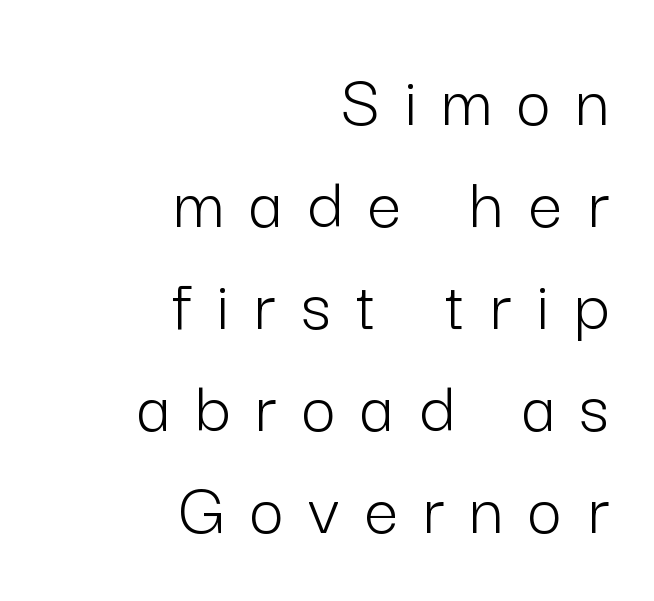
The image shows 75 px light sans-serif type, upright; set right-aligned, normal line spacing (1.36x), unusually wide letter spacing (+0.34 em), not underlined; low stroke contrast and a medium x-height.
